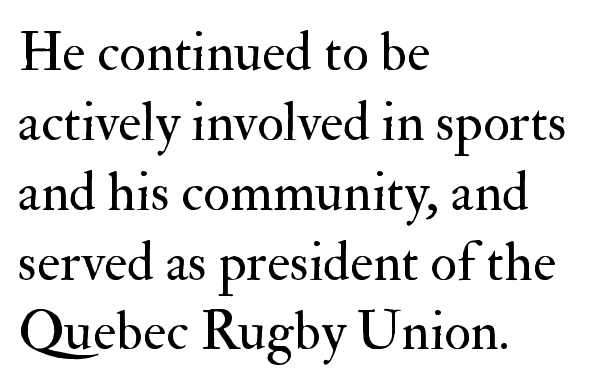
The image shows 55 px regular-weight serif type, upright; set left-aligned, normal line spacing (1.27x), normal letter spacing, not underlined; medium stroke contrast and a small x-height.
